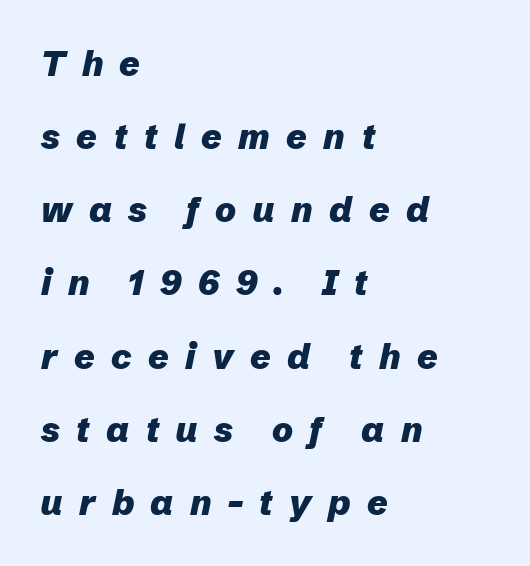
Substantial extra tracking has been applied to these lines. Designer's note — italics engaged. Spacing verdict: proportional, widths tailored to each character. Heavy, bold letterforms. Reading down the block, your eye returns to a fixed left position each line.
